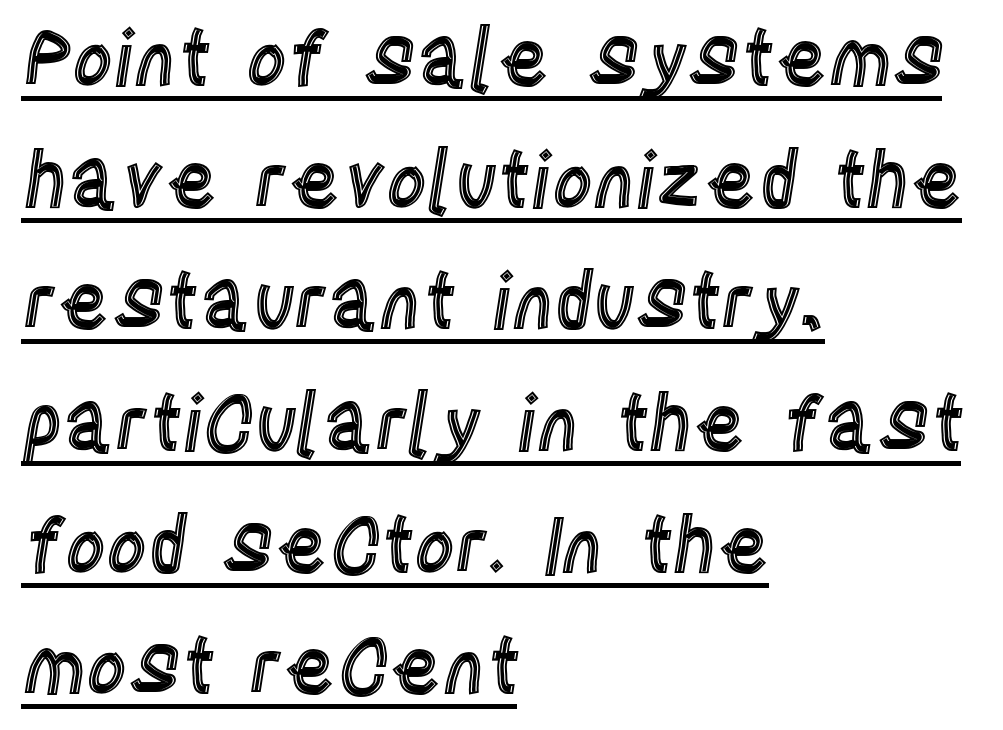
A continuous stroke trails under the words, as in a hyperlink. What stands out about the letter spacing? Nothing — it is the standard amount. The passage shown stacks its lines at a standard gap.
